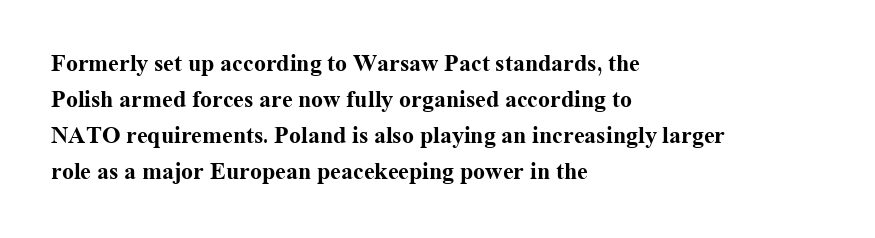
{"italic": "no", "bold": "yes", "underline": "no", "align": "left", "line_spacing": "normal", "line_spacing_ratio": 1.5, "letter_spacing": "normal", "letter_spacing_em": 0.0, "glyph_px": 24}
